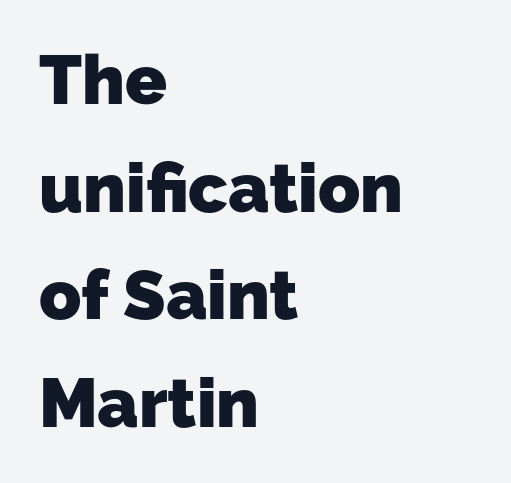
This sample is left-justified, so line endings fall wherever the words run out. This sample has the flowing, uneven cadence of proportional lettering. The line-height multiplier appears to be the usual default. Type style note: lacks serifs.
